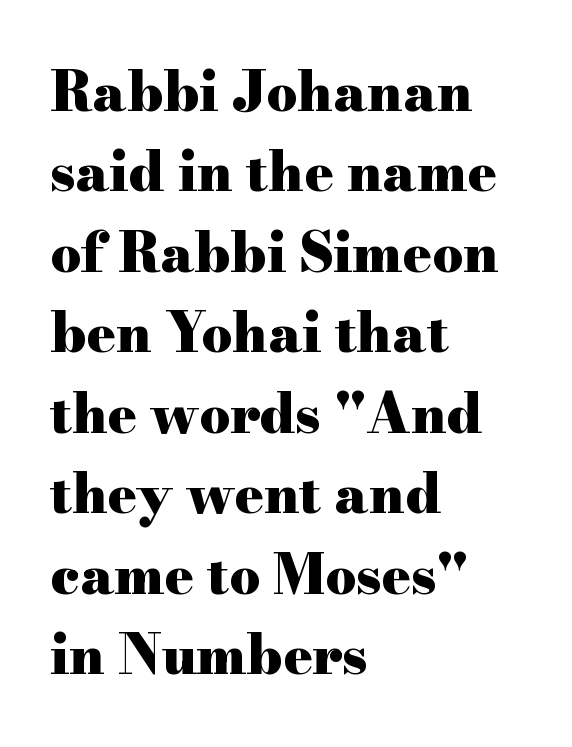
Q: Is the text bold? A: Yes.
Q: Is the text italic (slanted)? A: No, it is upright.
Q: Is the typeface a serif or a sans-serif typeface? A: Serif.
Q: Is the text underlined? A: No.
Q: How is the paragraph aligned? A: Left-aligned.
Q: Is the spacing between letters normal or unusually wide? A: Normal.
Q: Is the spacing between lines tight, normal or loose? A: Normal.
Q: Width (condensed, normal, or wide)? A: Wide.
Q: Stroke contrast? A: High.
Q: x-height? A: Small.
Q: Monospaced? A: No.
